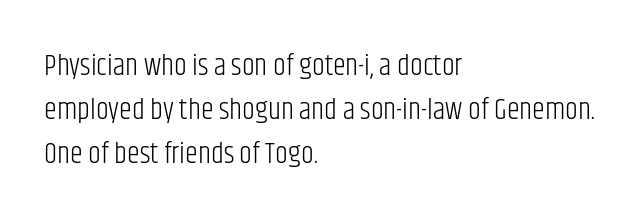
{"serif": "no", "italic": "no", "bold": "no", "weight": "light", "width": "condensed", "stroke_contrast": "low", "x_height": "large", "monospaced": "no", "underline": "no", "align": "left", "line_spacing": "normal", "line_spacing_ratio": 1.51, "letter_spacing": "normal", "letter_spacing_em": 0.0, "glyph_px": 29}
